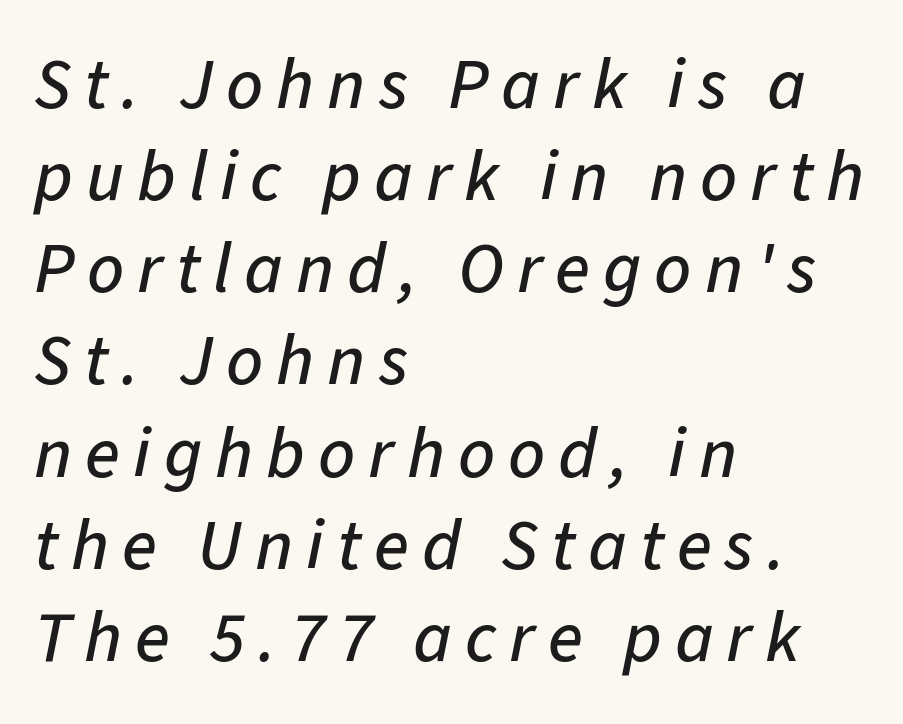
Type without underlining. Is this a fixed-width face? No — the glyphs have proportional, varying widths. Alignment: flush left. The rows are spaced the way most documents space them. An italicized treatment has been applied to the whole sample.
